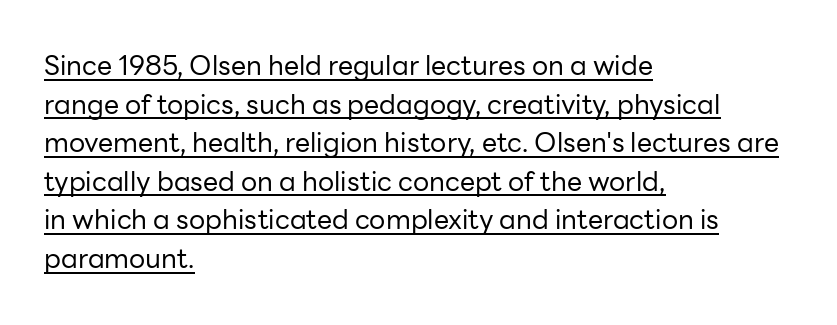
{"italic": "no", "bold": "no", "underline": "yes", "align": "left", "line_spacing": "normal", "line_spacing_ratio": 1.43, "letter_spacing": "normal", "letter_spacing_em": 0.0, "glyph_px": 27}
